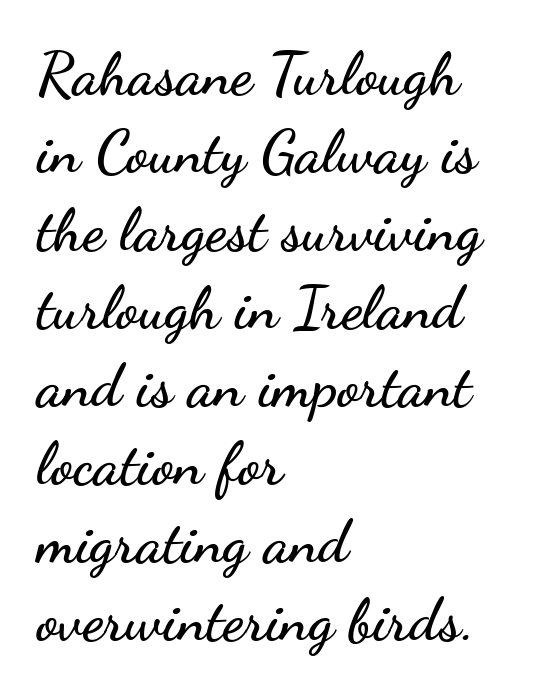
The image shows 60 px wide sans-serif type; set left-aligned, normal line spacing (1.3x), normal letter spacing, not underlined; low stroke contrast and a small x-height.
